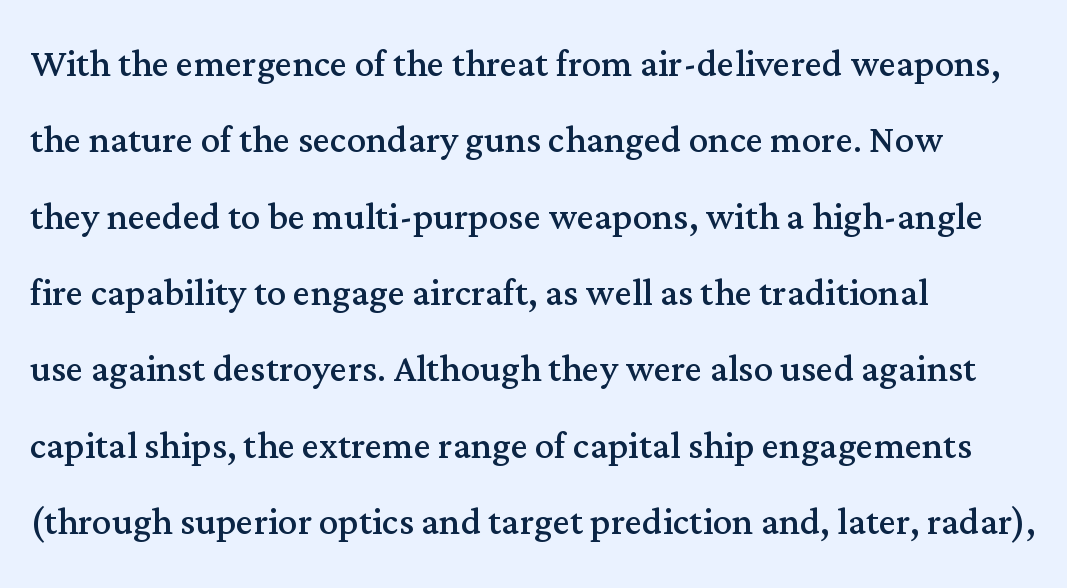
Compared with typical body copy, the letter spacing here is the same. The cut favours lightness, reaching ordinary text weight at its darkest. Horizontal bands of white between lines are of average thickness. Varying glyph widths throughout — classic text-font behaviour. Are there feet on the stems? There are — it's a serif. The foot of each line stays bare and open.
